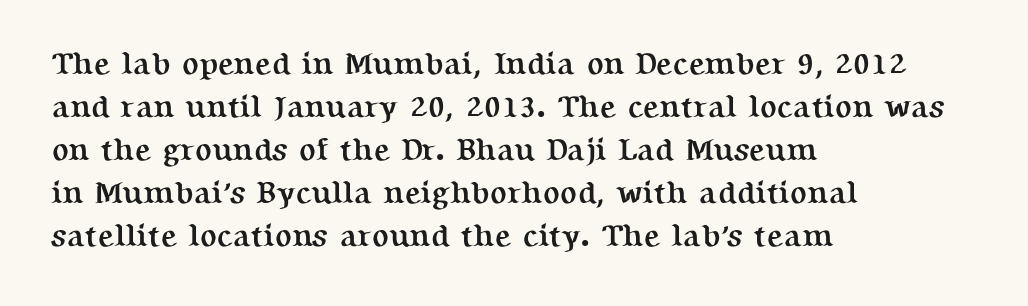
The space between consecutive lines is moderate. The rendering uses a bold face; every stroke is thick and dark. Compared with a centered layout, this one pins lines to the left instead. This sample uses plain, unmodified letter spacing.
